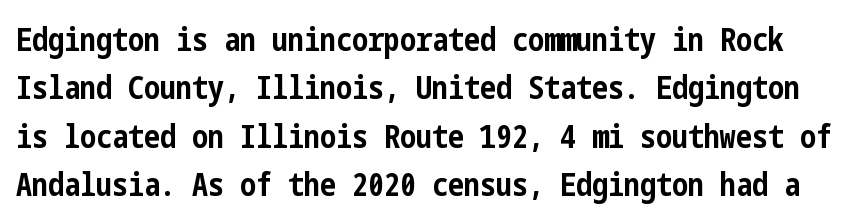
{"serif": "no", "italic": "no", "bold": "yes", "weight": "bold", "width": "condensed", "stroke_contrast": "low", "x_height": "medium", "underline": "no", "line_spacing": "normal", "line_spacing_ratio": 1.51, "letter_spacing": "normal", "letter_spacing_em": 0.0, "glyph_px": 32}
